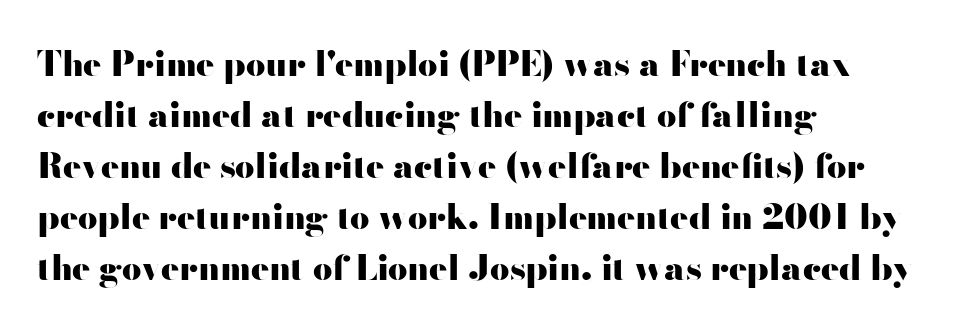
{"italic": "no", "bold": "yes", "weight": "heavy", "width": "wide", "stroke_contrast": "high", "x_height": "small", "monospaced": "no", "underline": "no", "align": "left", "line_spacing": "normal", "line_spacing_ratio": 1.5, "letter_spacing": "normal", "letter_spacing_em": 0.0, "glyph_px": 34}
